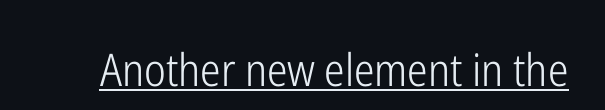
Each stroke keeps to a modest, everyday thickness or less. This sample uses a sans-serif face. Nope, not italic — everything's standing straight. Every word sits above its own underline.
